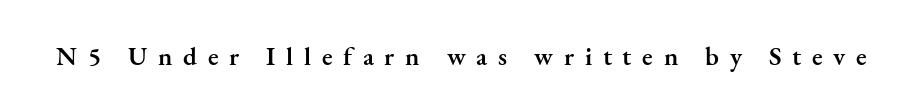
A typesetter would call this heavily tracked-out type. Rendered with straight, roman letterforms. Descenders hang freely into open space. Emphasis by weight is partial: semibold.
